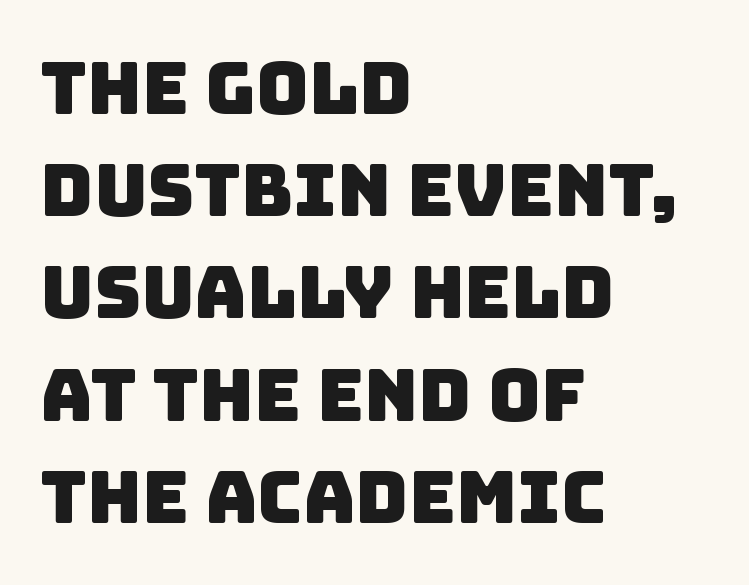
{"serif": "no", "width": "normal", "stroke_contrast": "low", "x_height": "large", "monospaced": "no", "underline": "no", "align": "left", "line_spacing": "normal", "line_spacing_ratio": 1.42, "letter_spacing": "normal", "letter_spacing_em": 0.0, "glyph_px": 72}
